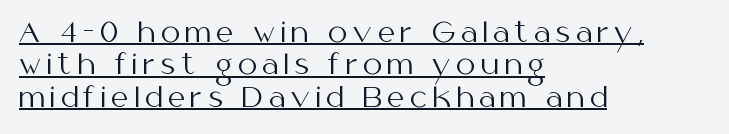
The glyphs are accompanied by a horizontal stroke just below them. The cut favours lightness, reaching ordinary text weight at its darkest. Here the glyphs are tracked loosely, breaking word shapes into spaced letters. A typesetter would mark this as roman, not italic.
